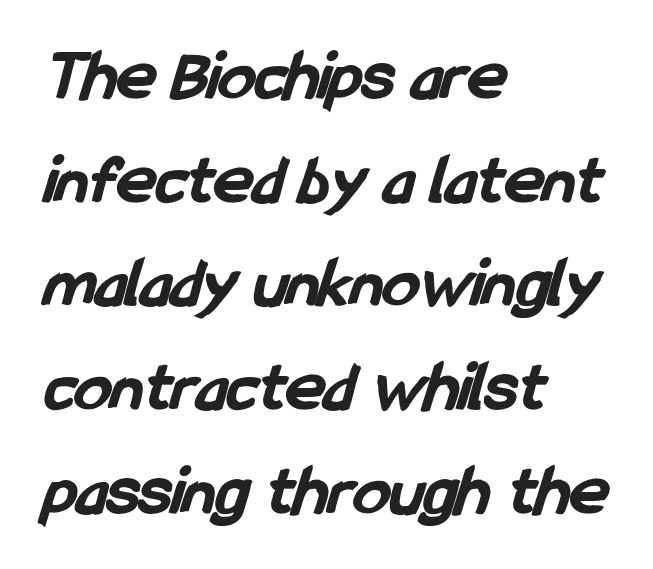
One-word summary of the alignment: left. The rendering keeps characters at their native spacing. Stroke thickness is high; the sample reads as a true bold. The characters display no serif detailing; their extremities are plain. Each letter keeps its own natural width here, so spacing adapts to shape.
